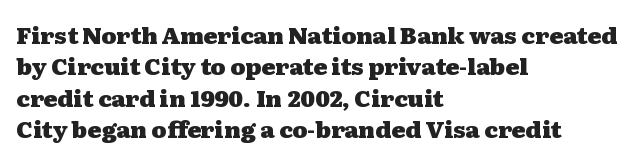
The image shows 23 px bold type, upright; set left-aligned, normal line spacing (1.36x), normal letter spacing, not underlined.
